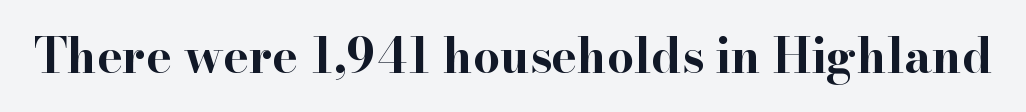
The image shows 48 px bold, wide serif type, upright; set normal letter spacing, not underlined; high stroke contrast and a small x-height.
